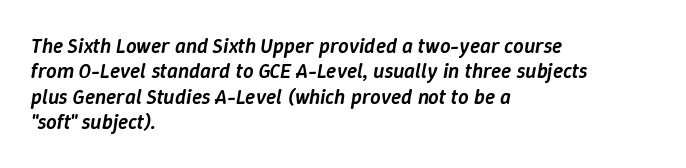
The image shows 21 px text type, italic (leaning right); set left-aligned, line spacing 1.21x, normal letter spacing, not underlined.
